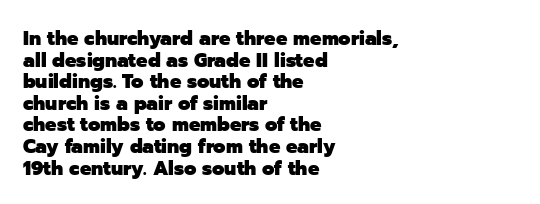
Q: Is the text bold? A: Yes.
Q: Is the text italic (slanted)? A: No, it is upright.
Q: Is the text underlined? A: No.
Q: How is the paragraph aligned? A: Left-aligned.
Q: Is the spacing between letters normal or unusually wide? A: Normal.
Q: Is the spacing between lines tight, normal or loose? A: Tight.
